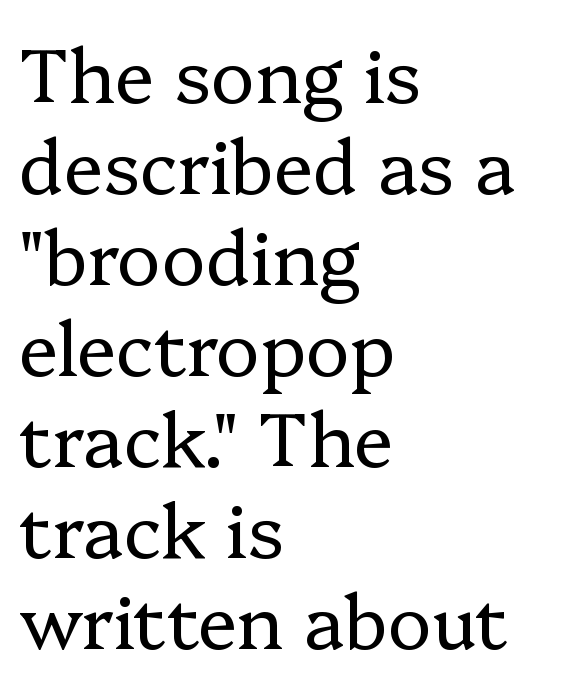
Q: Is the text bold? A: No.
Q: Is the text italic (slanted)? A: No, it is upright.
Q: Is the typeface a serif or a sans-serif typeface? A: Serif.
Q: Is the text underlined? A: No.
Q: How is the paragraph aligned? A: Left-aligned.
Q: Is the spacing between letters normal or unusually wide? A: Normal.
Q: Width (condensed, normal, or wide)? A: Normal.
Q: Stroke contrast? A: Low.
Q: x-height? A: Medium.
Q: Monospaced? A: No.
